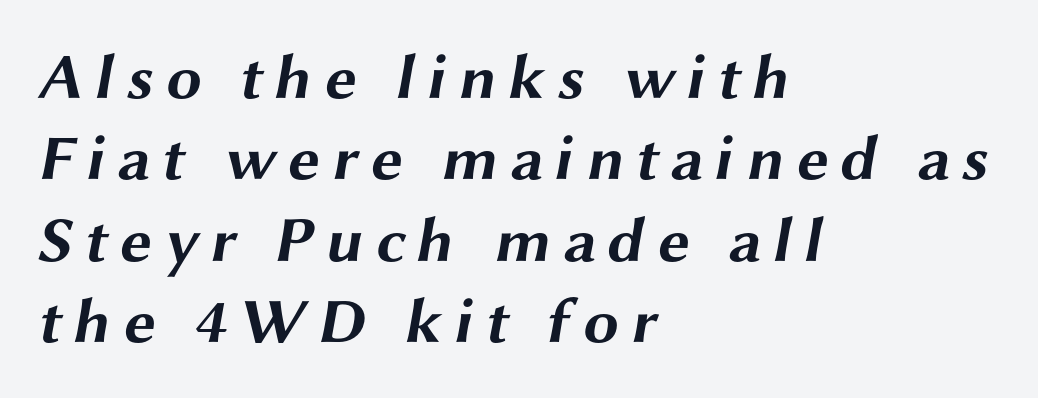
Q: Is the text bold? A: Yes.
Q: Is the typeface a serif or a sans-serif typeface? A: Sans-serif.
Q: Is the text underlined? A: No.
Q: How is the paragraph aligned? A: Left-aligned.
Q: Is the spacing between lines tight, normal or loose? A: Normal.
Q: Width (condensed, normal, or wide)? A: Wide.
Q: Stroke contrast? A: Medium.
Q: x-height? A: Medium.
Q: Monospaced? A: No.
